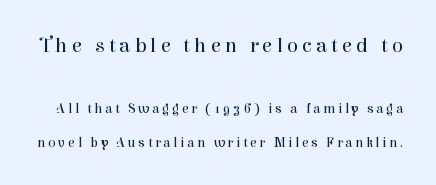
{"italic": "no", "bold": "no", "underline": "no", "line_spacing": "loose", "line_spacing_ratio": 2.41, "larger_block": "first", "size_ratio": 1.5, "glyph_px": 21}
